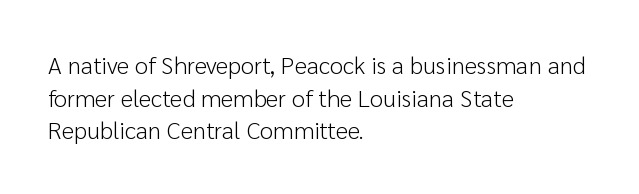
Plain, unruled lines of type. Ordinary non-slanted type is in use. Does extra space separate the letters? No, they use regular spacing. This is not heavy type; no bold has been used. These lines sit exactly where default settings would place them. Reading down the block, your eye returns to a fixed left position each line.
